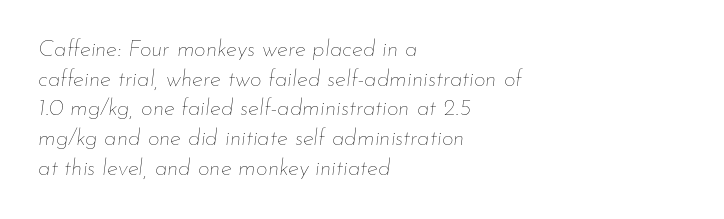
Q: Is the text bold? A: No.
Q: Is the text italic (slanted)? A: Yes, it leans right by about 7 degrees.
Q: Is the text underlined? A: No.
Q: How is the paragraph aligned? A: Left-aligned.
Q: Is the spacing between letters normal or unusually wide? A: Normal.
Q: Is the spacing between lines tight, normal or loose? A: Normal.
